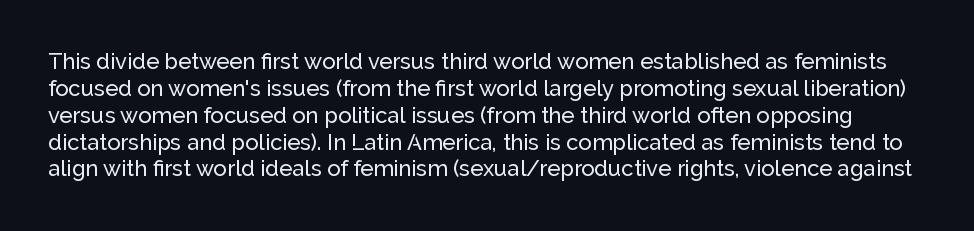
The gaps between neighbouring characters are ordinary and unremarkable. Is there any slant? The stems are plumb. Lines of text with bare space underneath.
